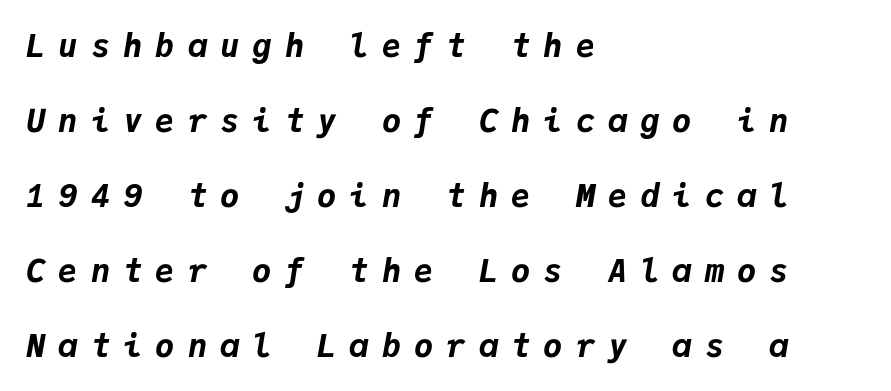
The image shows 32 px bold type, italic (leaning right), monospaced; set left-aligned, loose line spacing (2.34x), unusually wide letter spacing (+0.41 em), not underlined; low stroke contrast and a medium x-height.
